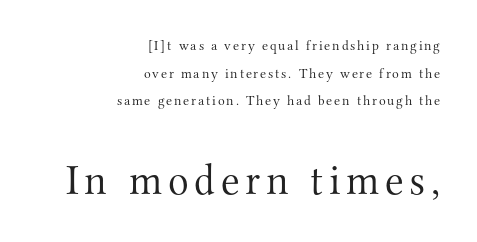
Q: Is the text bold? A: No.
Q: Is the text italic (slanted)? A: No, it is upright.
Q: Is the typeface a serif or a sans-serif typeface? A: Serif.
Q: Is the text underlined? A: No.
Q: How is the paragraph aligned? A: Right-aligned.
Q: Is the spacing between lines tight, normal or loose? A: Loose.
Q: Which block of text is set in a larger size, the first (top) or the second (bottom)? A: The second (bottom) one.
Q: Width (condensed, normal, or wide)? A: Normal.
Q: Stroke contrast? A: Medium.
Q: x-height? A: Small.
Q: Monospaced? A: No.
